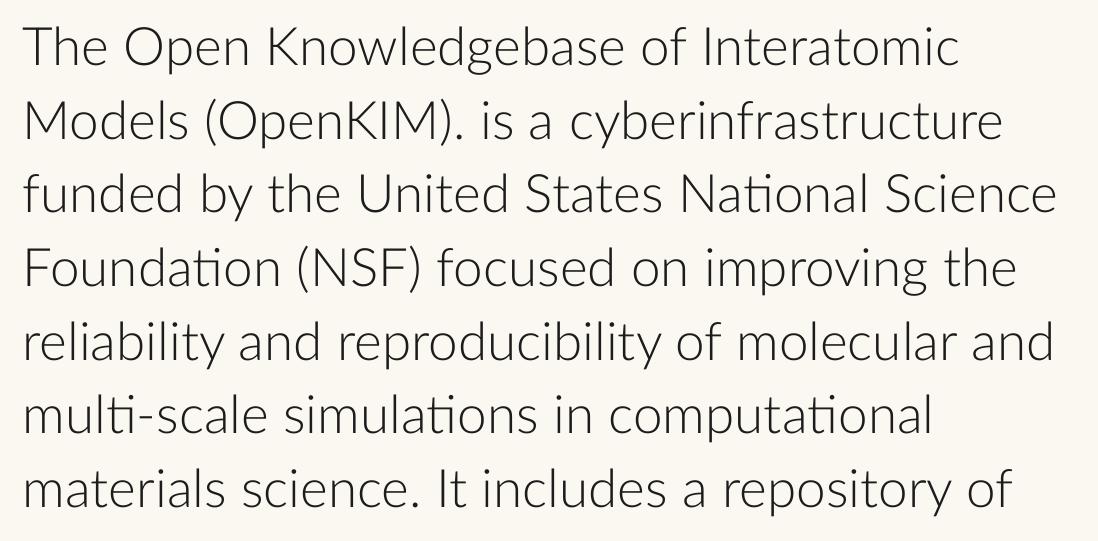
The image shows 53 px light sans-serif type, upright; set left-aligned, normal line spacing (1.39x), normal letter spacing, not underlined; low stroke contrast and a medium x-height.
